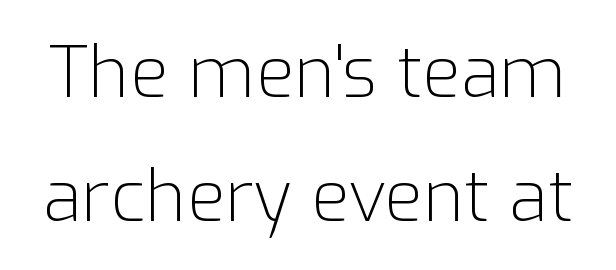
{"serif": "no", "italic": "no", "bold": "no", "weight": "light", "width": "normal", "stroke_contrast": "low", "x_height": "medium", "monospaced": "no", "underline": "no", "line_spacing_ratio": 1.74, "letter_spacing": "normal", "letter_spacing_em": 0.0, "glyph_px": 71}
